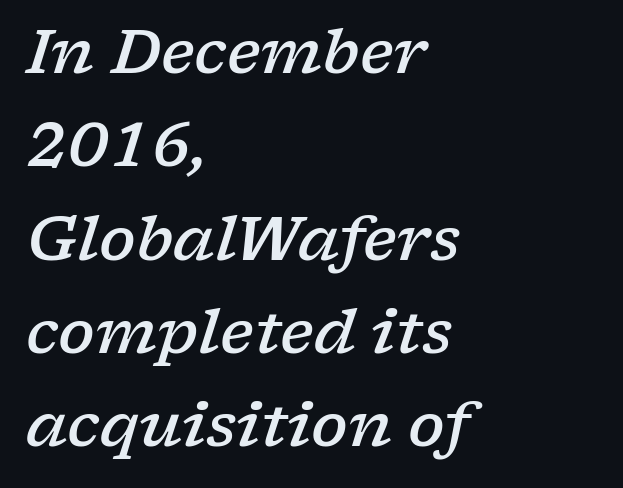
Q: Is the text bold? A: Semi-bold.
Q: Is the text italic (slanted)? A: Yes, it leans right by about 17 degrees.
Q: Is the typeface a serif or a sans-serif typeface? A: Serif.
Q: Is the text underlined? A: No.
Q: How is the paragraph aligned? A: Left-aligned.
Q: Is the spacing between letters normal or unusually wide? A: Normal.
Q: Is the spacing between lines tight, normal or loose? A: Normal.
Q: Width (condensed, normal, or wide)? A: Wide.
Q: Stroke contrast? A: Low.
Q: x-height? A: Medium.
Q: Monospaced? A: No.
